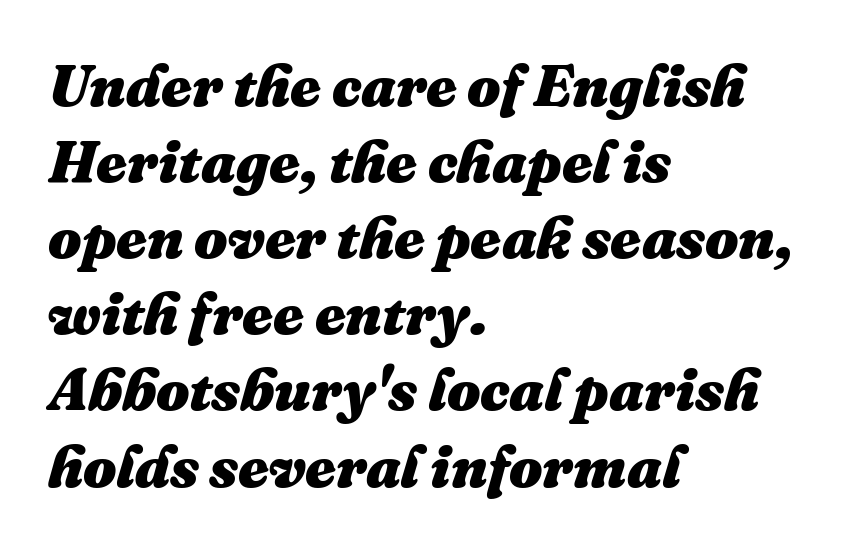
Type without underlining. Think of a printed novel: that variable character pitch is what you see here. A typesetter would call this zero additional tracking. Interline gaps are of average width in this sample.
